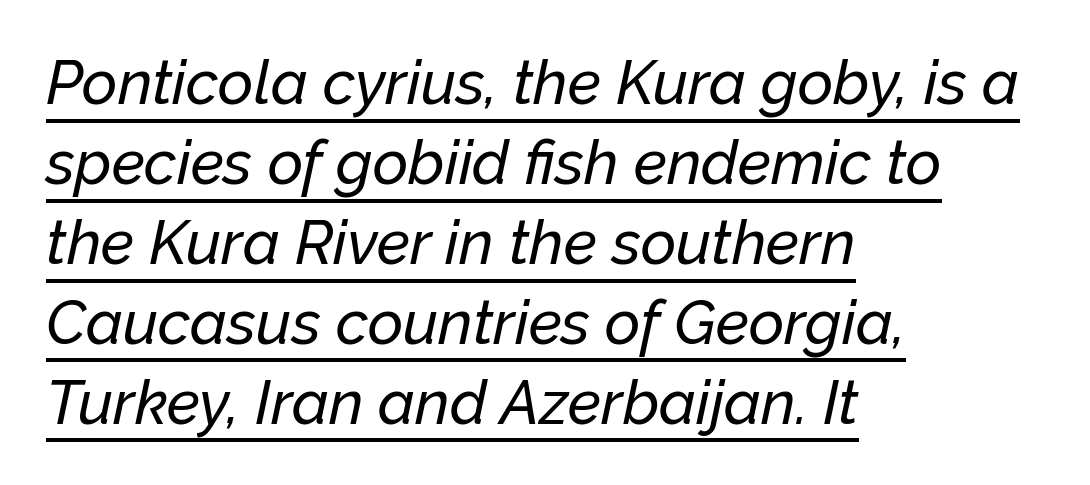
{"italic": "yes", "lean": "right", "slant_degrees": 12, "width": "normal", "stroke_contrast": "low", "x_height": "medium", "monospaced": "no", "underline": "yes", "align": "left", "line_spacing": "normal", "line_spacing_ratio": 1.31, "letter_spacing": "normal", "letter_spacing_em": 0.0, "glyph_px": 61}
